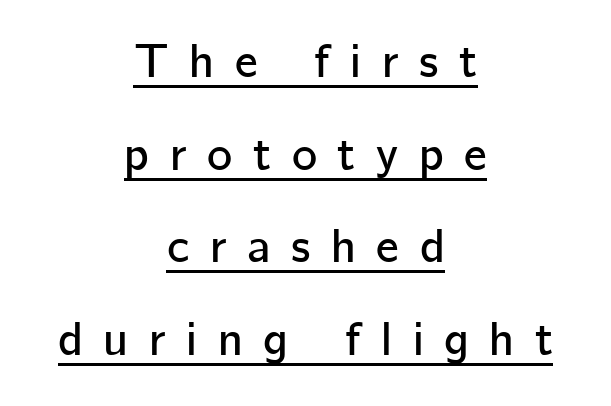
Q: Is the text italic (slanted)? A: No, it is upright.
Q: Is the typeface a serif or a sans-serif typeface? A: Sans-serif.
Q: Is the text underlined? A: Yes.
Q: How is the paragraph aligned? A: Centered.
Q: Is the spacing between letters normal or unusually wide? A: Unusually wide.
Q: Is the spacing between lines tight, normal or loose? A: Loose.
Q: Width (condensed, normal, or wide)? A: Normal.
Q: Stroke contrast? A: Low.
Q: x-height? A: Medium.
Q: Monospaced? A: No.
